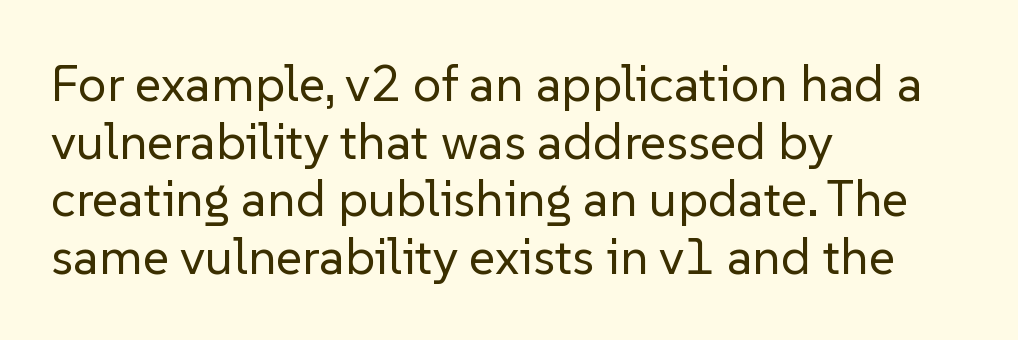
The image shows 51 px regular-weight sans-serif type, upright; set left-aligned, tight line spacing (1.13x), normal letter spacing, not underlined; low stroke contrast and a medium x-height.
